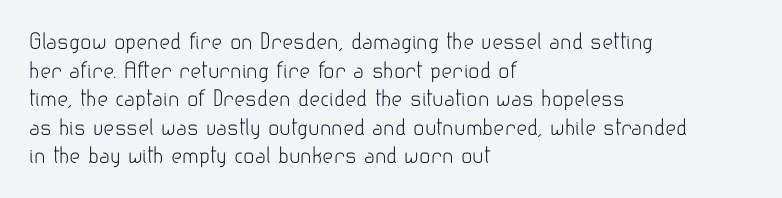
Line beginnings align vertically; line endings do not. Whoever set this chose a conventional vertical rhythm. Stroke mass is kept to a normal reading level or below. Nobody touched the tracking dial on this one.
